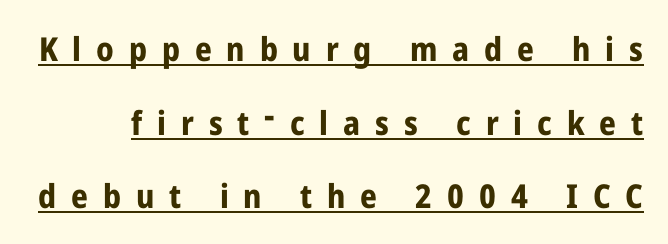
{"serif": "no", "italic": "no", "bold": "yes", "weight": "bold", "width": "condensed", "stroke_contrast": "low", "x_height": "medium", "monospaced": "no", "underline": "yes", "line_spacing": "loose", "line_spacing_ratio": 2.23, "letter_spacing": "wide", "letter_spacing_em": 0.45, "glyph_px": 33}
